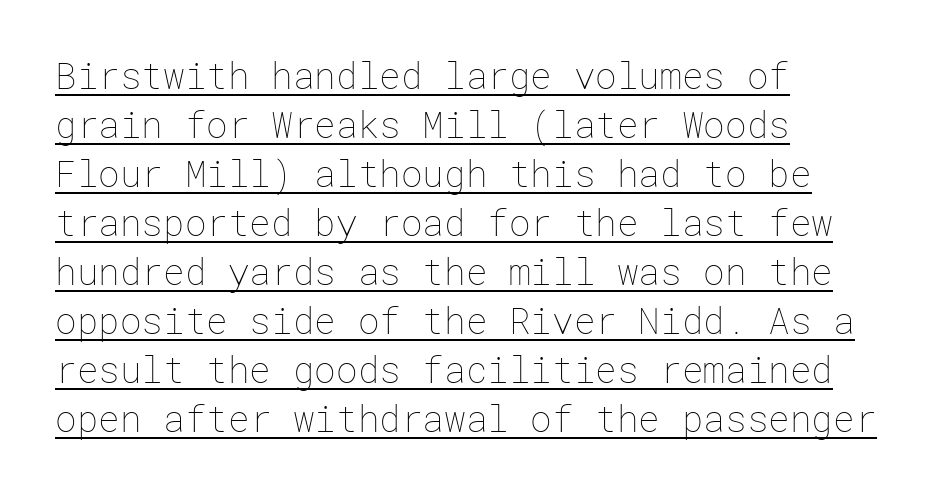
Q: Is the text bold? A: No.
Q: Is the text italic (slanted)? A: No, it is upright.
Q: Is the text underlined? A: Yes.
Q: How is the paragraph aligned? A: Left-aligned.
Q: Is the spacing between letters normal or unusually wide? A: Normal.
Q: Is the spacing between lines tight, normal or loose? A: Normal.
Q: Width (condensed, normal, or wide)? A: Normal.
Q: Stroke contrast? A: Low.
Q: x-height? A: Medium.
